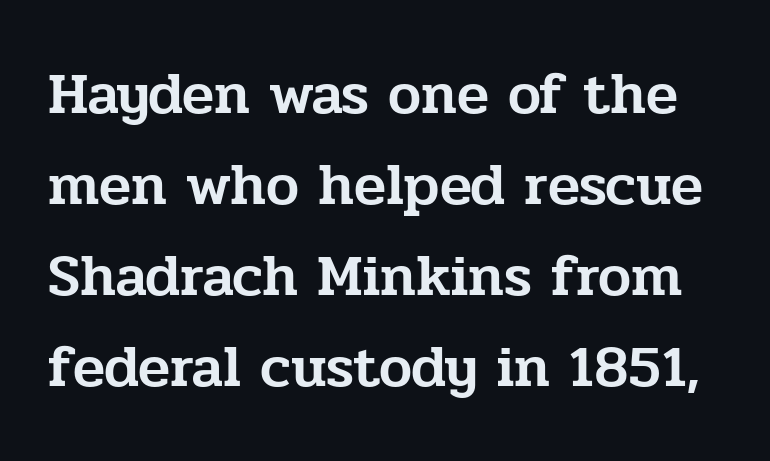
{"serif": "yes", "italic": "no", "width": "normal", "stroke_contrast": "low", "x_height": "medium", "monospaced": "no", "underline": "no", "line_spacing": "normal", "line_spacing_ratio": 1.54, "letter_spacing": "normal", "letter_spacing_em": 0.0, "glyph_px": 59}
